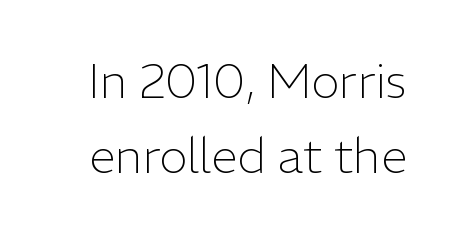
The image shows 48 px light sans-serif type, upright; set normal line spacing (1.57x), normal letter spacing, not underlined; low stroke contrast and a medium x-height.
